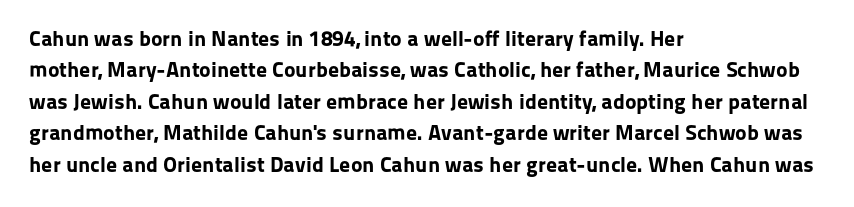
The vertical gap from one line to the next is medium. Bold? Absolutely — the strokes are thick and heavy. Plain, unruled lines of type. The ragged edge is on the right, which tells us the setting is flush left.
